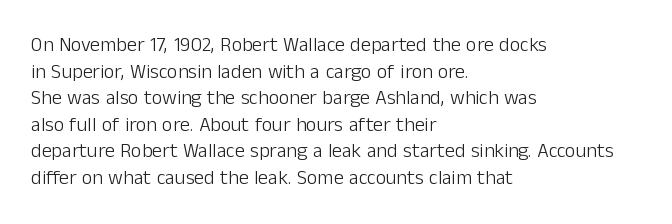
Does the copy run flush right? No — it runs flush left. The block of text has a typical density, with ordinary space between rows. This sample uses plain, unmodified letter spacing. The zone under the glyphs is completely vacant. A roman cut, with each character standing at attention. Stem width sits at or under what a default text font uses.
